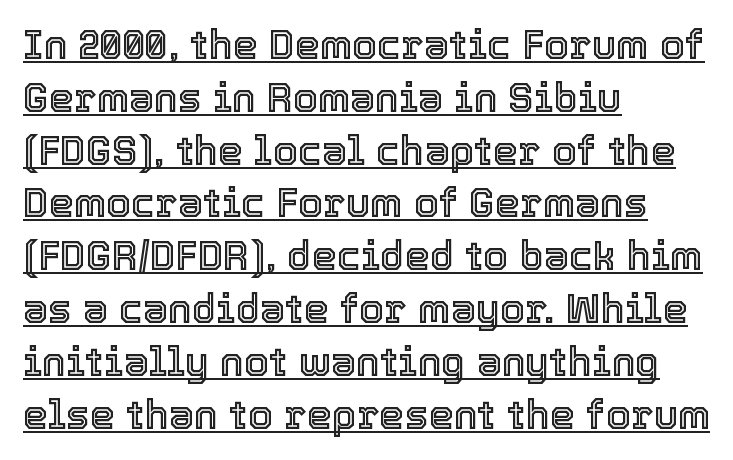
Q: Is the text italic (slanted)? A: No, it is upright.
Q: Is the text underlined? A: Yes.
Q: How is the paragraph aligned? A: Left-aligned.
Q: Is the spacing between letters normal or unusually wide? A: Normal.
Q: Is the spacing between lines tight, normal or loose? A: Normal.
Q: Width (condensed, normal, or wide)? A: Normal.
Q: x-height? A: Medium.
Q: Monospaced? A: No.
